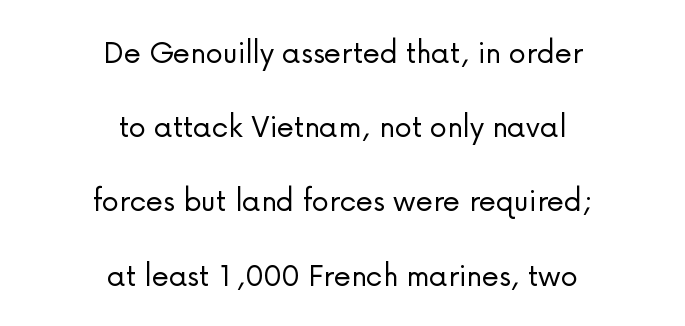
{"serif": "no", "italic": "no", "bold": "no", "weight": "light", "width": "normal", "stroke_contrast": "low", "x_height": "medium", "monospaced": "no", "underline": "no", "align": "center", "line_spacing": "loose", "line_spacing_ratio": 2.12, "letter_spacing": "normal", "letter_spacing_em": 0.0, "glyph_px": 35}
